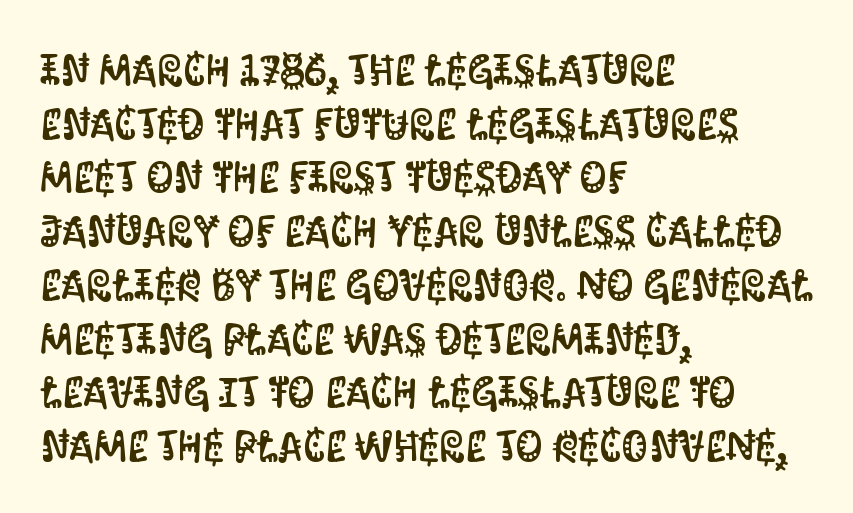
The image shows 43 px condensed sans-serif type, upright; set left-aligned, normal line spacing (1.25x), normal letter spacing, not underlined; medium stroke contrast and a large x-height.
